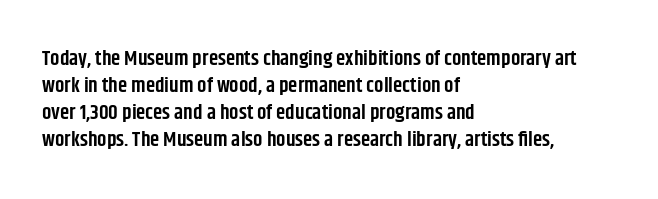
Posture: upright roman. Glance below the letters and you will spot only blank space. Its strokes are somewhat broadened, the hallmark of semibold type. Typeset ragged right — the left edge is the straight one.
